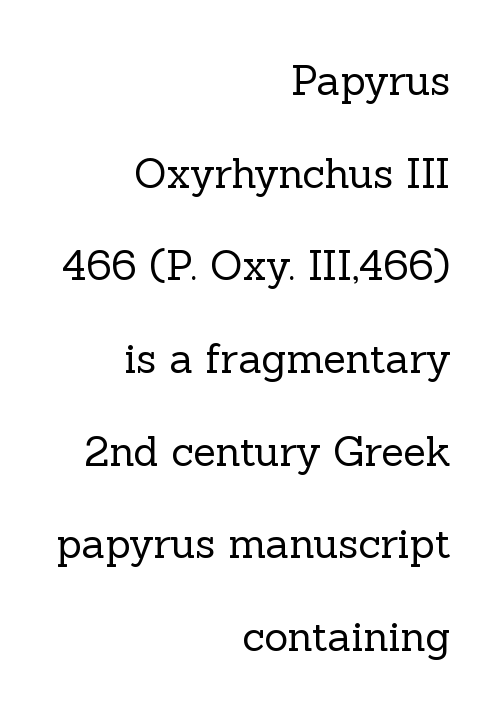
The image shows 41 px regular-weight serif type, upright; set right-aligned, loose line spacing (2.26x), normal letter spacing, not underlined; a medium x-height.
